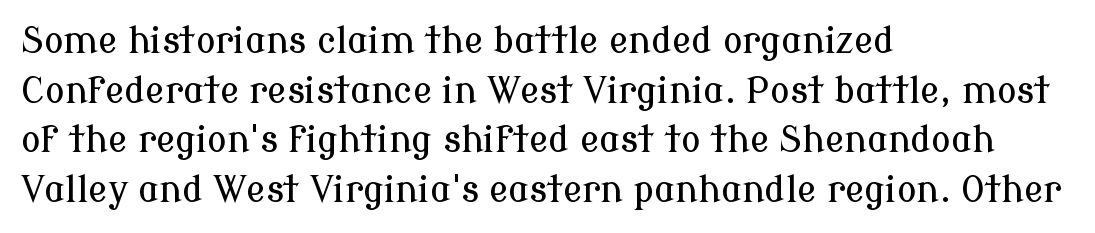
The image shows 36 px serif type, upright; set left-aligned, normal line spacing (1.38x), normal letter spacing, not underlined; low stroke contrast and a medium x-height.
